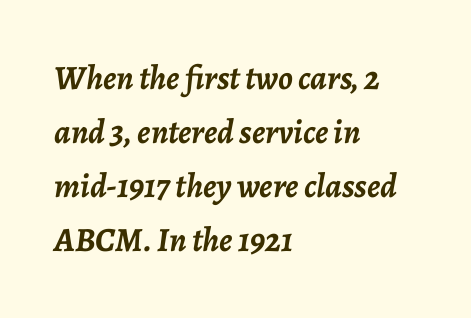
Here the designer chose a conventional face with non-uniform glyph widths. Teacher's note: observe the even left margin — that is flush-left alignment. Regular leading. Nobody touched the tracking dial on this one.
